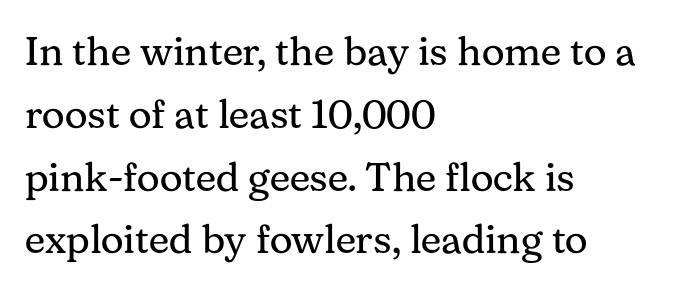
Q: Is the text bold? A: No.
Q: Is the text italic (slanted)? A: No, it is upright.
Q: Is the typeface a serif or a sans-serif typeface? A: Serif.
Q: Is the text underlined? A: No.
Q: How is the paragraph aligned? A: Left-aligned.
Q: Is the spacing between letters normal or unusually wide? A: Normal.
Q: Is the spacing between lines tight, normal or loose? A: Normal.
Q: Width (condensed, normal, or wide)? A: Normal.
Q: Stroke contrast? A: Medium.
Q: x-height? A: Medium.
Q: Monospaced? A: No.
